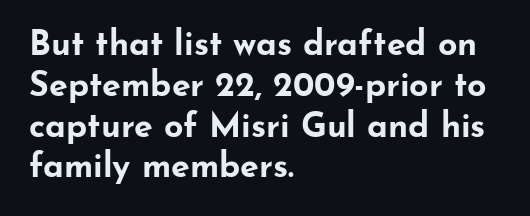
The image shows 34 px bold, wide sans-serif type, upright; set left-aligned, line spacing 1.2x, normal letter spacing, not underlined; low stroke contrast and a small x-height.
